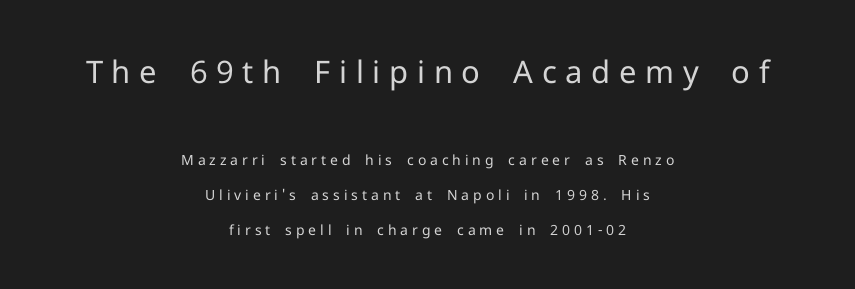
Rule under the text: the space is simply empty. Do the characters align in a grid? No, the font is proportional. Visually, the top section dominates because its glyphs are scaled up. The face looks like a standard text weight, possibly lighter. Observe the absence of serifs on each vertical stroke in this sample. There is plenty of visible air inserted between adjacent glyphs.
